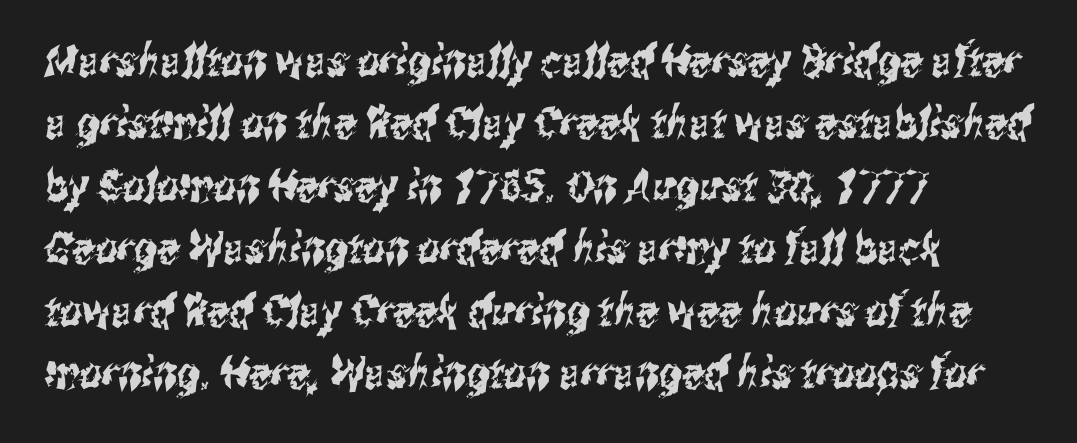
Q: Is the typeface a serif or a sans-serif typeface? A: Sans-serif.
Q: Is the text underlined? A: No.
Q: How is the paragraph aligned? A: Left-aligned.
Q: Is the spacing between letters normal or unusually wide? A: Normal.
Q: Is the spacing between lines tight, normal or loose? A: Normal.
Q: Width (condensed, normal, or wide)? A: Condensed.
Q: Stroke contrast? A: Medium.
Q: x-height? A: Medium.
Q: Monospaced? A: No.
